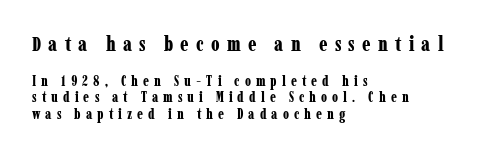
The image shows 20 px bold type, upright; set left-aligned, line spacing 1.19x, unusually wide letter spacing (+0.36 em), not underlined; the first (top) block is 1.43x larger.
